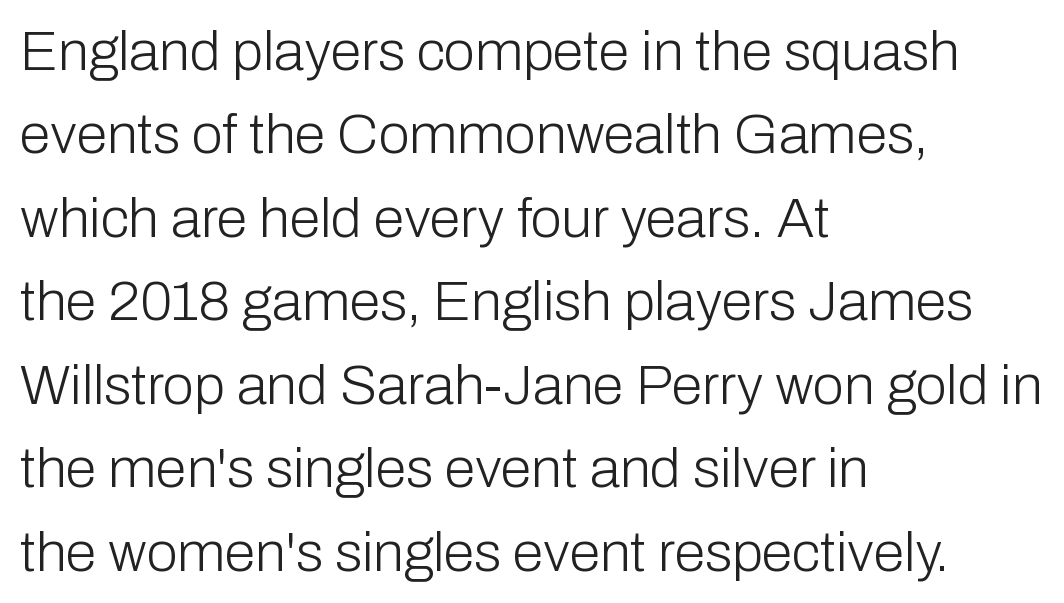
{"serif": "no", "italic": "no", "bold": "no", "weight": "light", "width": "normal", "stroke_contrast": "low", "x_height": "medium", "monospaced": "no", "underline": "no", "align": "left", "line_spacing": "normal", "line_spacing_ratio": 1.49, "letter_spacing": "normal", "letter_spacing_em": 0.0, "glyph_px": 56}
